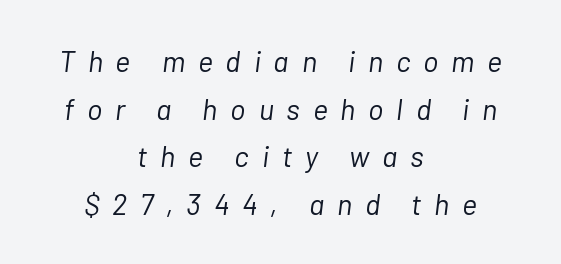
The image shows 29 px light type, italic (leaning right); set centered, normal line spacing (1.64x), unusually wide letter spacing (+0.44 em), not underlined; low stroke contrast and a medium x-height.
